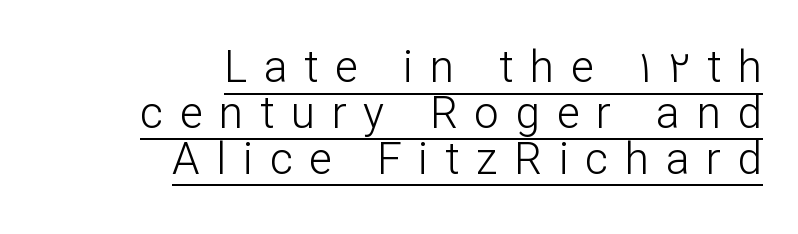
{"serif": "no", "italic": "no", "bold": "no", "weight": "light", "width": "normal", "stroke_contrast": "low", "x_height": "medium", "monospaced": "no", "underline": "yes", "align": "right", "line_spacing": "tight", "line_spacing_ratio": 1.04, "letter_spacing": "wide", "letter_spacing_em": 0.38, "glyph_px": 44}
